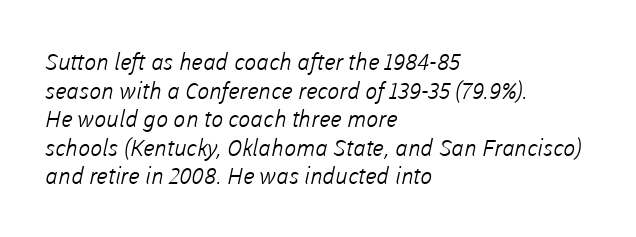
Q: Is the text bold? A: No.
Q: Is the text underlined? A: No.
Q: How is the paragraph aligned? A: Left-aligned.
Q: Is the spacing between letters normal or unusually wide? A: Normal.
